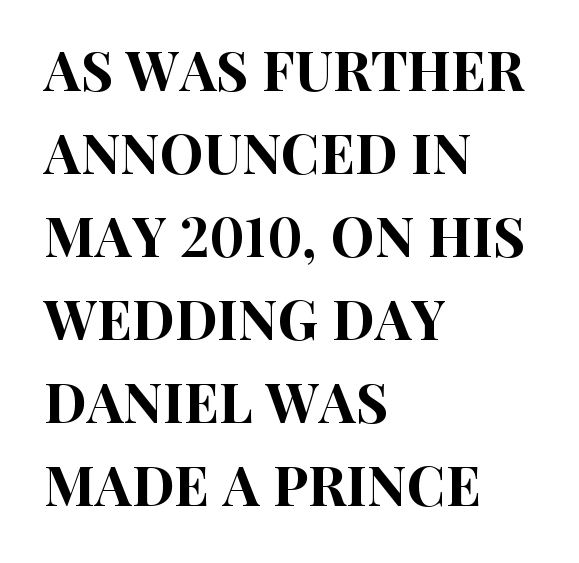
Q: Is the text italic (slanted)? A: No, it is upright.
Q: Is the typeface a serif or a sans-serif typeface? A: Sans-serif.
Q: Is the text underlined? A: No.
Q: How is the paragraph aligned? A: Left-aligned.
Q: Is the spacing between letters normal or unusually wide? A: Normal.
Q: Is the spacing between lines tight, normal or loose? A: Normal.
Q: Width (condensed, normal, or wide)? A: Condensed.
Q: Stroke contrast? A: High.
Q: x-height? A: Large.
Q: Monospaced? A: No.
